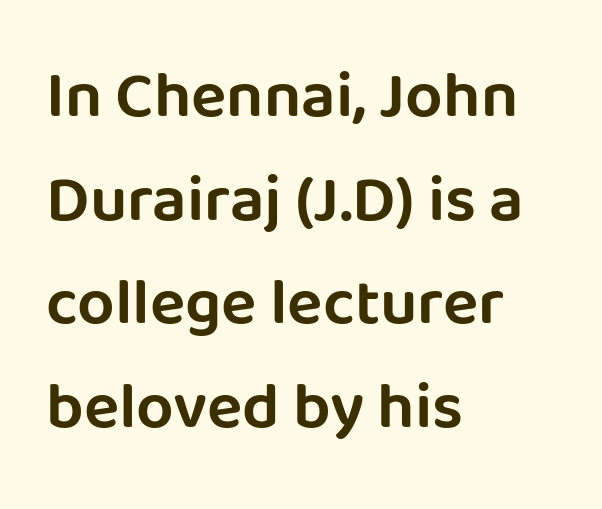
The paragraph shown leans on its left margin. Here the designer chose a conventional face with non-uniform glyph widths. The glyphs in this specimen are sans serif. The gap between lines stays unmarked. No italicization has been applied; the sample stays upright.
